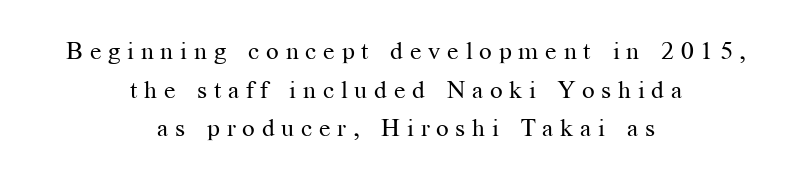
Q: Is the text bold? A: No.
Q: Is the text italic (slanted)? A: No, it is upright.
Q: Is the text underlined? A: No.
Q: How is the paragraph aligned? A: Centered.
Q: Is the spacing between letters normal or unusually wide? A: Unusually wide.
Q: Is the spacing between lines tight, normal or loose? A: Normal.
